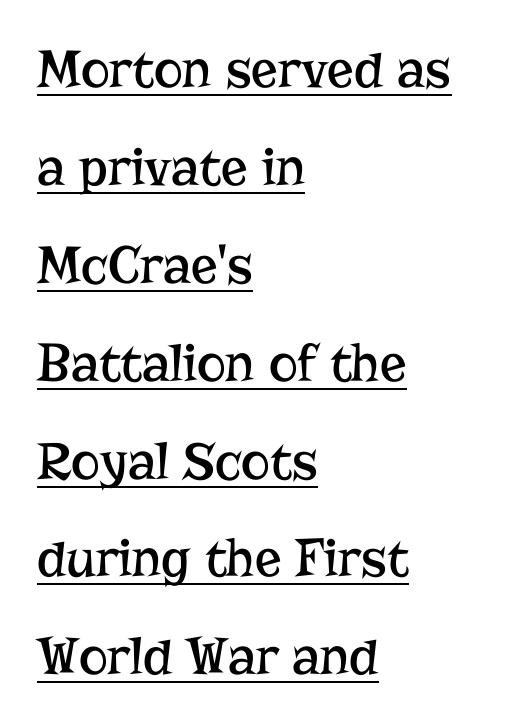
Q: Is the text bold? A: No.
Q: Is the text italic (slanted)? A: No, it is upright.
Q: Is the typeface a serif or a sans-serif typeface? A: Serif.
Q: Is the text underlined? A: Yes.
Q: How is the paragraph aligned? A: Left-aligned.
Q: Is the spacing between letters normal or unusually wide? A: Normal.
Q: Width (condensed, normal, or wide)? A: Normal.
Q: Stroke contrast? A: Low.
Q: x-height? A: Medium.
Q: Monospaced? A: No.
